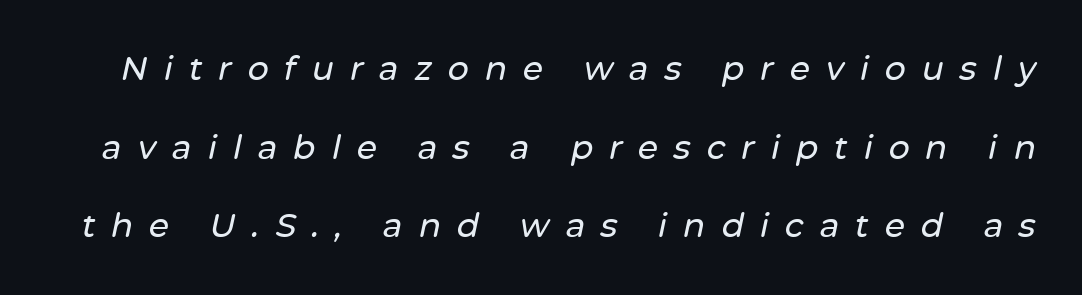
Q: Is the text italic (slanted)? A: Yes, it leans right by about 12 degrees.
Q: Is the text underlined? A: No.
Q: Is the spacing between letters normal or unusually wide? A: Unusually wide.
Q: Is the spacing between lines tight, normal or loose? A: Loose.
Q: Width (condensed, normal, or wide)? A: Normal.
Q: Stroke contrast? A: Low.
Q: x-height? A: Medium.
Q: Monospaced? A: No.
